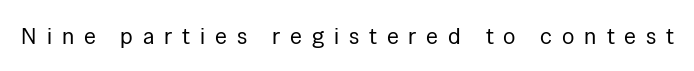
Q: Is the text bold? A: No.
Q: Is the text italic (slanted)? A: No, it is upright.
Q: Is the text underlined? A: No.
Q: Is the spacing between letters normal or unusually wide? A: Unusually wide.
